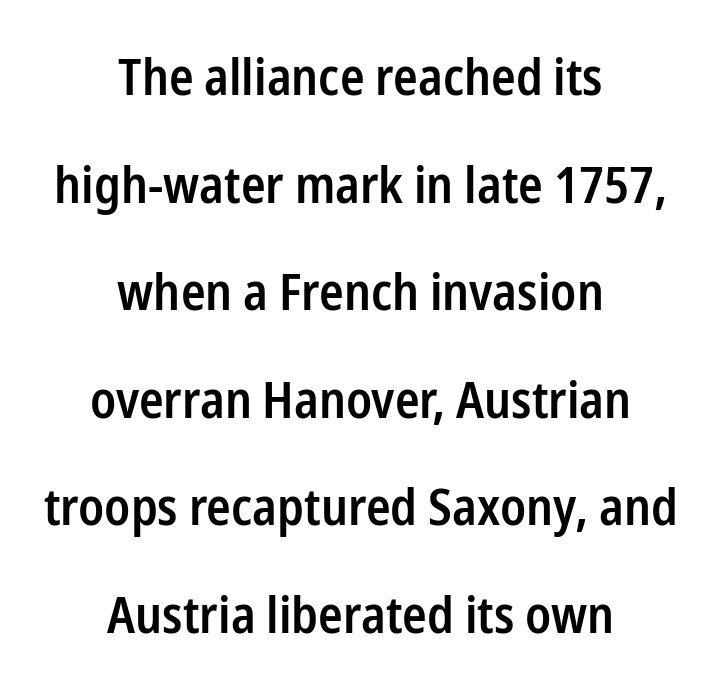
Q: Is the text bold? A: Semi-bold.
Q: Is the text italic (slanted)? A: No, it is upright.
Q: Is the typeface a serif or a sans-serif typeface? A: Sans-serif.
Q: Is the text underlined? A: No.
Q: How is the paragraph aligned? A: Centered.
Q: Is the spacing between letters normal or unusually wide? A: Normal.
Q: Is the spacing between lines tight, normal or loose? A: Loose.
Q: Width (condensed, normal, or wide)? A: Condensed.
Q: Stroke contrast? A: Low.
Q: x-height? A: Medium.
Q: Monospaced? A: No.
